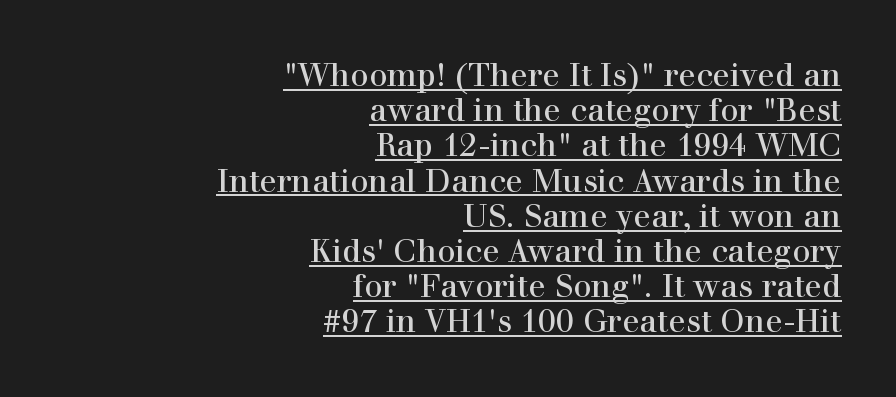
It's the straight-up-and-down kind of type. A serif font was chosen for this passage. All the whitespace from short lines collects on the left. The letters advance in unequal steps, a hallmark of proportional type. You can see a thin bar hugging the bottom of the glyphs.
